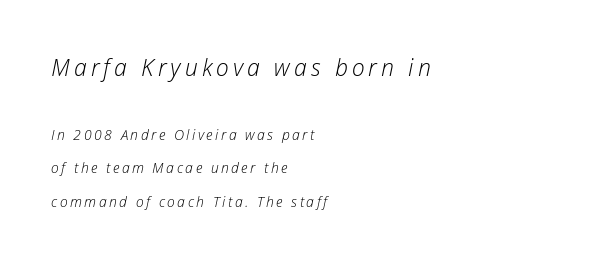
Q: Is the text bold? A: No.
Q: Is the text italic (slanted)? A: Yes, it leans right by about 12 degrees.
Q: Is the text underlined? A: No.
Q: How is the paragraph aligned? A: Left-aligned.
Q: Is the spacing between lines tight, normal or loose? A: Loose.
Q: Which block of text is set in a larger size, the first (top) or the second (bottom)? A: The first (top) one.
